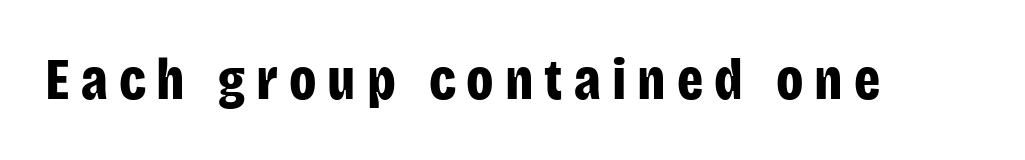
{"serif": "no", "italic": "no", "bold": "yes", "weight": "bold", "width": "condensed", "stroke_contrast": "low", "x_height": "large", "monospaced": "no", "underline": "no", "glyph_px": 58}
